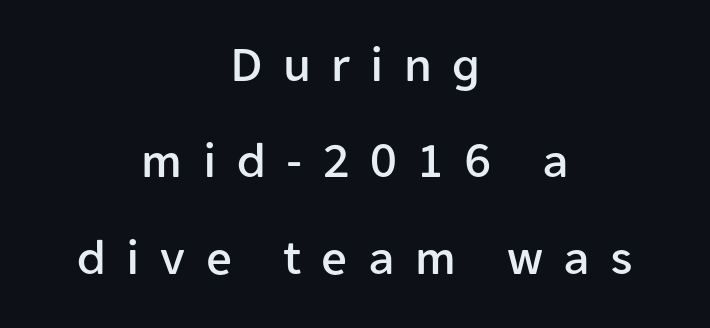
The image shows 51 px sans-serif type, upright; set centered, line spacing 1.89x, unusually wide letter spacing (+0.4 em), not underlined; low stroke contrast and a medium x-height.
